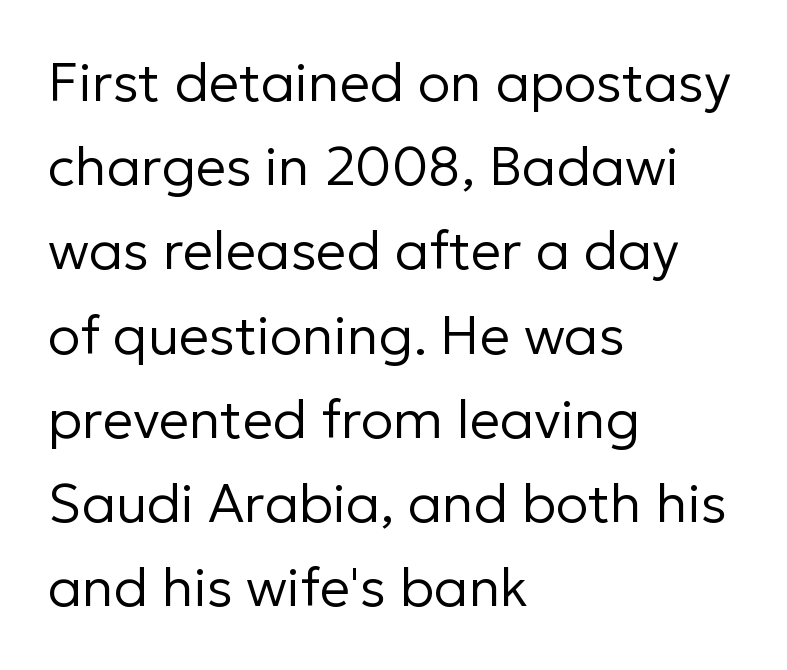
{"serif": "no", "italic": "no", "bold": "no", "weight": "regular", "width": "normal", "stroke_contrast": "low", "x_height": "medium", "monospaced": "no", "underline": "no", "align": "left", "line_spacing": "normal", "line_spacing_ratio": 1.56, "letter_spacing": "normal", "letter_spacing_em": 0.0, "glyph_px": 54}
